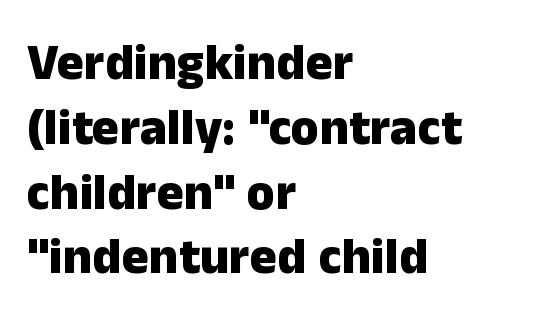
The image shows 51 px heavy sans-serif type, upright; set left-aligned, normal line spacing (1.27x), normal letter spacing, not underlined; low stroke contrast and a medium x-height.
